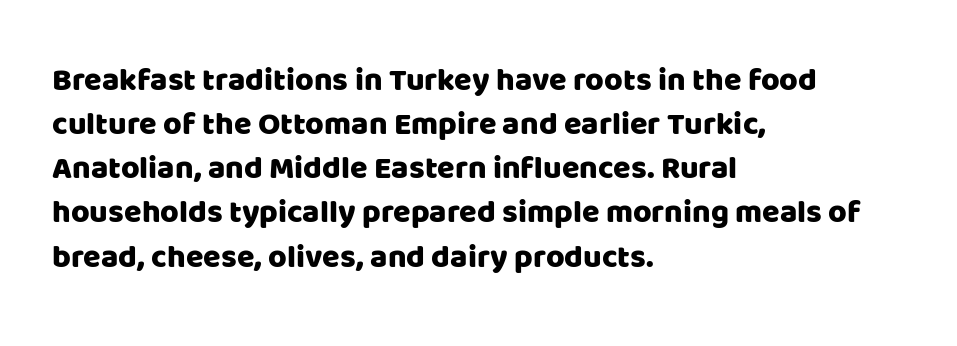
The image shows 32 px sans-serif type, upright; set left-aligned, normal line spacing (1.38x), normal letter spacing, not underlined; low stroke contrast and a large x-height.
